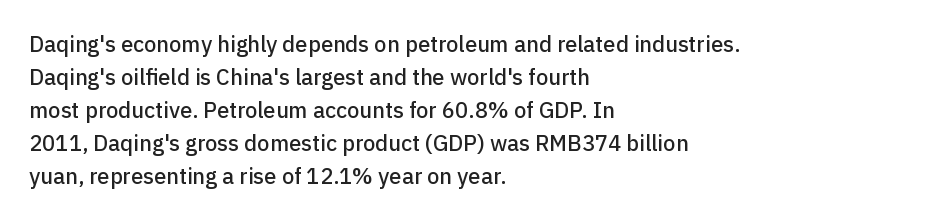
{"italic": "no", "underline": "no", "align": "left", "line_spacing": "normal", "line_spacing_ratio": 1.5, "letter_spacing": "normal", "letter_spacing_em": 0.0, "glyph_px": 22}
